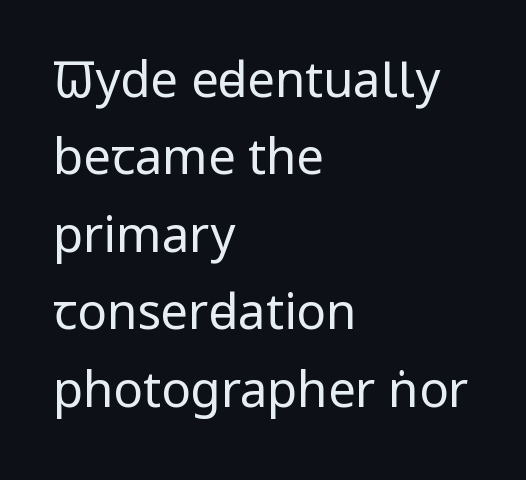
{"serif": "no", "italic": "no", "bold": "no", "weight": "regular", "width": "condensed", "stroke_contrast": "low", "x_height": "large", "monospaced": "no", "underline": "no", "align": "left", "line_spacing": "normal", "line_spacing_ratio": 1.58, "letter_spacing": "normal", "letter_spacing_em": 0.0, "glyph_px": 49}
